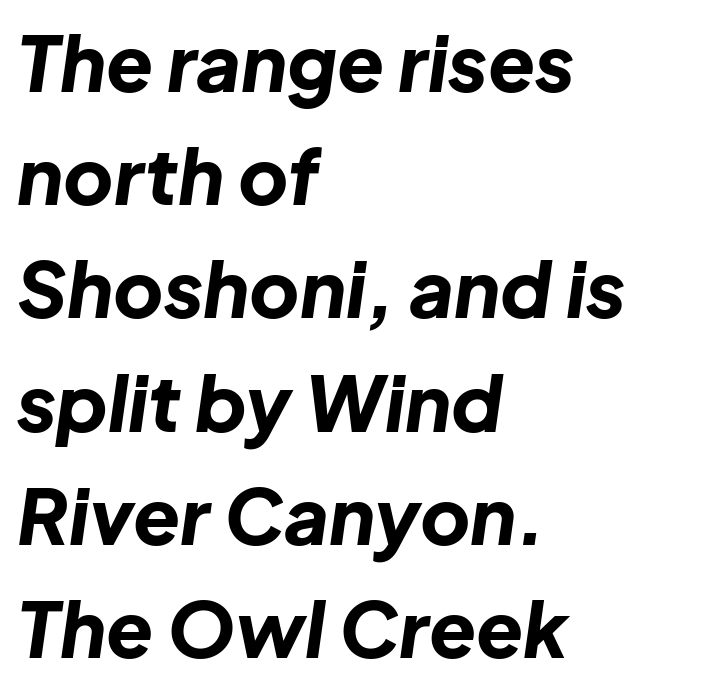
Q: Is the text bold? A: Yes.
Q: Is the text italic (slanted)? A: Yes, it leans right by about 8 degrees.
Q: Is the text underlined? A: No.
Q: How is the paragraph aligned? A: Left-aligned.
Q: Is the spacing between letters normal or unusually wide? A: Normal.
Q: Is the spacing between lines tight, normal or loose? A: Normal.
Q: Width (condensed, normal, or wide)? A: Normal.
Q: Stroke contrast? A: Low.
Q: x-height? A: Medium.
Q: Monospaced? A: No.
